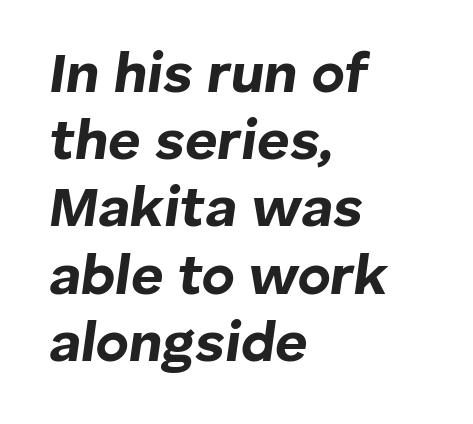
{"italic": "yes", "lean": "right", "slant_degrees": 8, "bold": "yes", "weight": "bold", "width": "normal", "stroke_contrast": "low", "x_height": "medium", "monospaced": "no", "underline": "no", "align": "left", "line_spacing_ratio": 1.2, "letter_spacing": "normal", "letter_spacing_em": 0.0, "glyph_px": 56}
